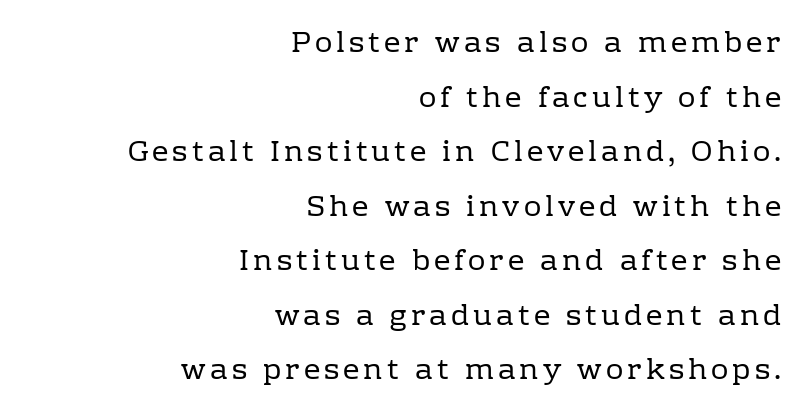
The image shows 29 px regular-weight serif type, upright; set right-aligned, line spacing 1.88x, not underlined; low stroke contrast and a medium x-height.
